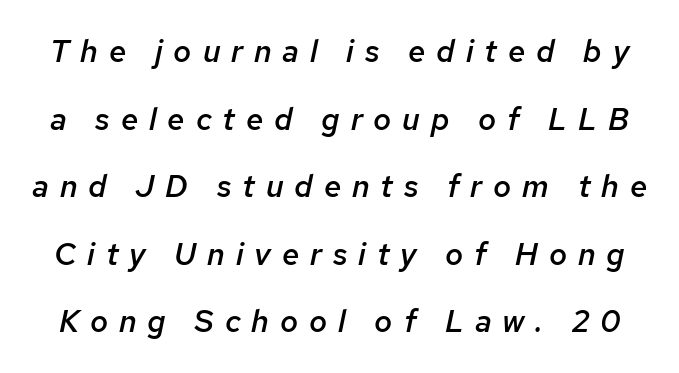
The image shows 31 px semibold type, italic (leaning right); set loose line spacing (2.18x), unusually wide letter spacing (+0.35 em), not underlined; low stroke contrast and a medium x-height.
